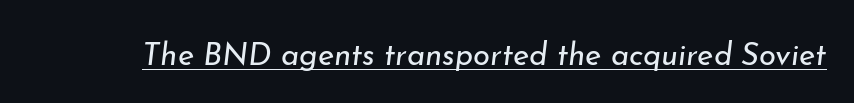
Rendered with sloped, italic letterforms. Is the type heavy? It reads as light-to-regular instead. Each letter keeps its own natural width here, so spacing adapts to shape. Tracking here is standard; glyphs follow each other at the usual distance. This is underlined copy, the kind a proofreader might mark for attention.
